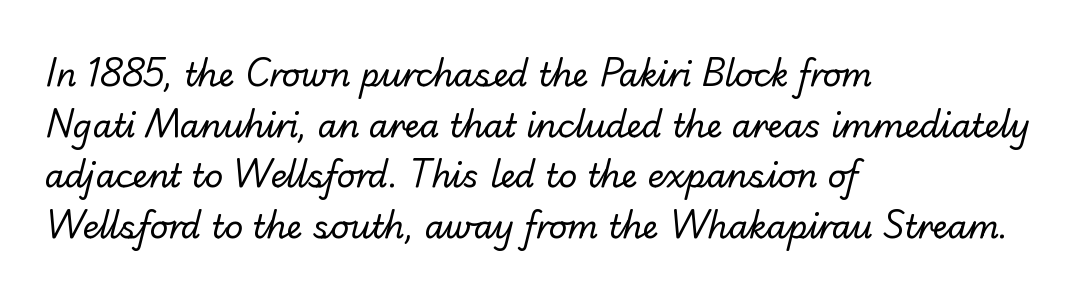
This is sans-serif lettering, the kind often seen on screens and signage. Bare-footed words on every line. Words appear dense and cohesive because spacing is normal. These lines are set flush left with a ragged right edge. Stems and bowls with no extra thickness — not bold.
